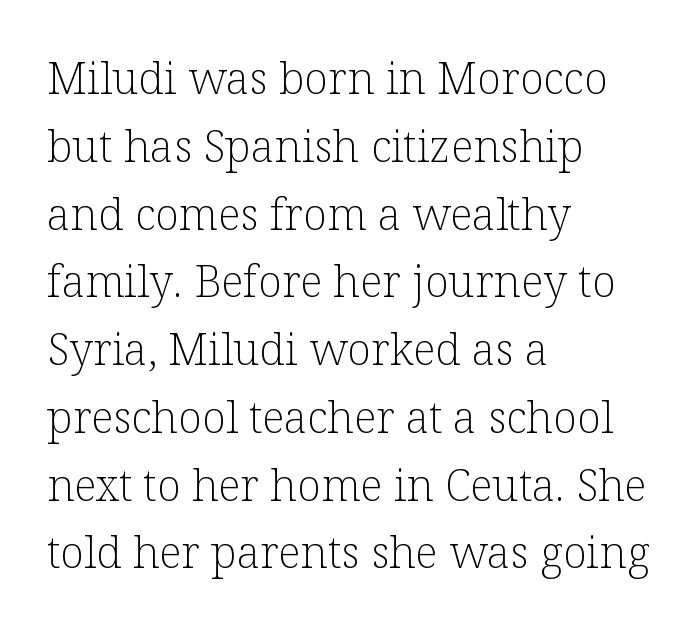
Q: Is the text bold? A: No.
Q: Is the text italic (slanted)? A: No, it is upright.
Q: Is the typeface a serif or a sans-serif typeface? A: Serif.
Q: Is the text underlined? A: No.
Q: How is the paragraph aligned? A: Left-aligned.
Q: Is the spacing between letters normal or unusually wide? A: Normal.
Q: Is the spacing between lines tight, normal or loose? A: Normal.
Q: Width (condensed, normal, or wide)? A: Normal.
Q: Stroke contrast? A: Low.
Q: x-height? A: Medium.
Q: Monospaced? A: No.
